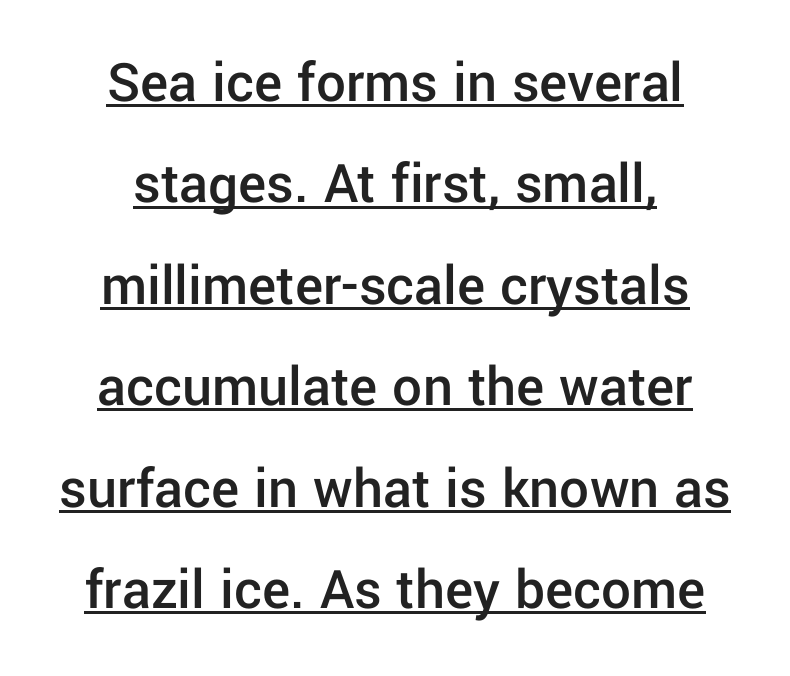
The image shows 59 px semibold sans-serif type, upright; set centered, line spacing 1.72x, normal letter spacing, underlined; low stroke contrast and a medium x-height.
